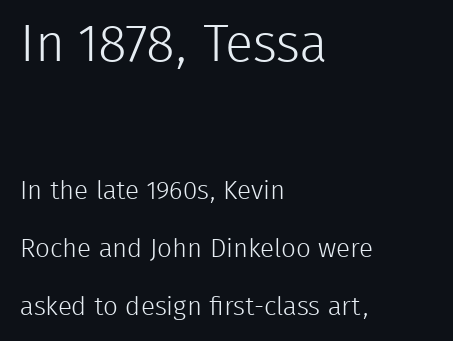
{"serif": "no", "italic": "no", "bold": "no", "weight": "light", "width": "normal", "stroke_contrast": "low", "x_height": "medium", "monospaced": "no", "underline": "no", "align": "left", "line_spacing": "loose", "line_spacing_ratio": 2.23, "letter_spacing": "normal", "letter_spacing_em": 0.0, "larger_block": "first", "size_ratio": 2.0, "glyph_px": 52}
